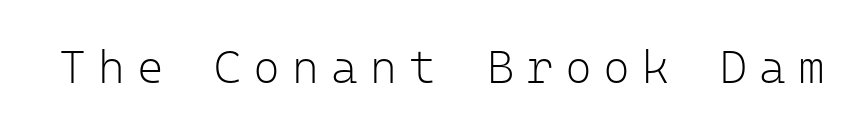
{"serif": "no", "italic": "no", "bold": "no", "weight": "light", "width": "normal", "stroke_contrast": "low", "x_height": "medium", "monospaced": "yes", "underline": "no", "letter_spacing": "wide", "letter_spacing_em": 0.26, "glyph_px": 46}
